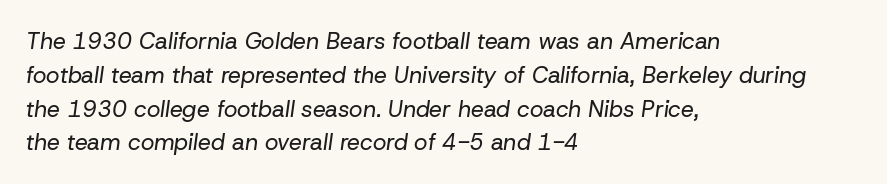
Q: Is the text bold? A: No.
Q: Is the text italic (slanted)? A: Yes, it leans right by about 8 degrees.
Q: Is the text underlined? A: No.
Q: How is the paragraph aligned? A: Left-aligned.
Q: Is the spacing between letters normal or unusually wide? A: Normal.
Q: Is the spacing between lines tight, normal or loose? A: Normal.
